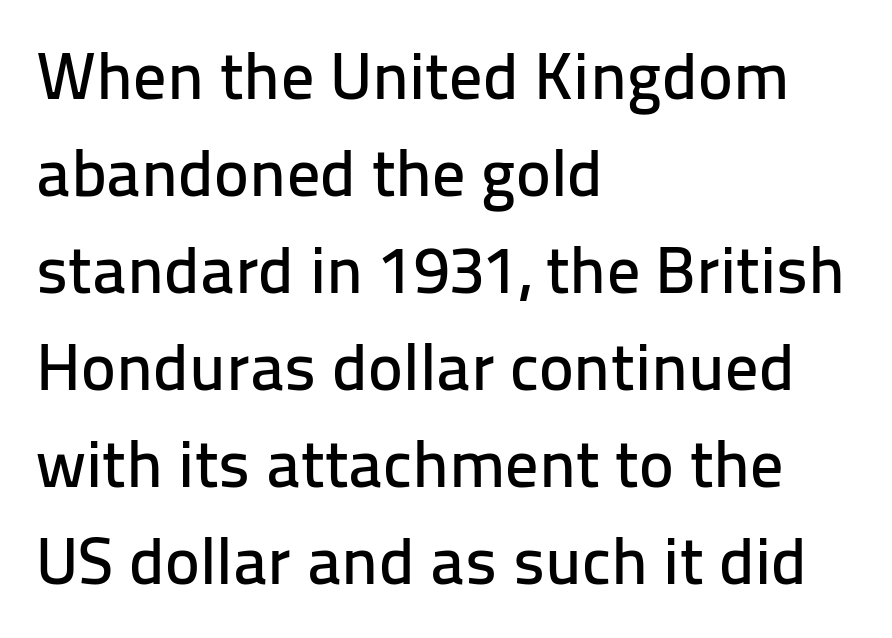
{"serif": "no", "italic": "no", "width": "normal", "stroke_contrast": "low", "x_height": "medium", "monospaced": "no", "underline": "no", "align": "left", "line_spacing": "normal", "line_spacing_ratio": 1.47, "letter_spacing": "normal", "letter_spacing_em": 0.0, "glyph_px": 66}
